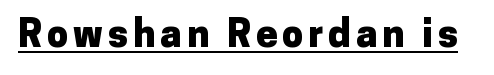
The image shows 38 px heavy sans-serif type, upright; set underlined; low stroke contrast and a medium x-height.
